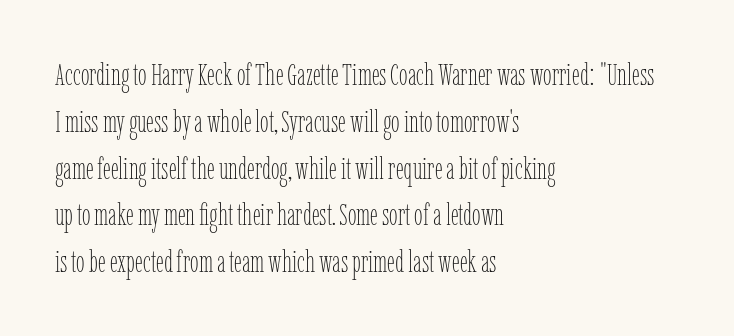
Q: Is the text bold? A: No.
Q: Is the text italic (slanted)? A: No, it is upright.
Q: Is the text underlined? A: No.
Q: How is the paragraph aligned? A: Left-aligned.
Q: Is the spacing between letters normal or unusually wide? A: Normal.
Q: Is the spacing between lines tight, normal or loose? A: Normal.
Q: Width (condensed, normal, or wide)? A: Condensed.
Q: Stroke contrast? A: Low.
Q: x-height? A: Medium.
Q: Monospaced? A: No.
